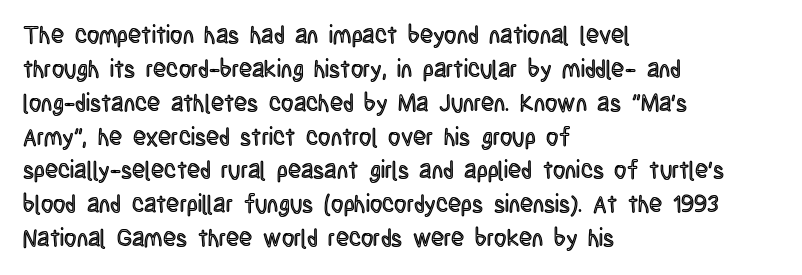
The image shows 24 px text type, upright; set left-aligned, normal line spacing (1.41x), normal letter spacing, not underlined.
